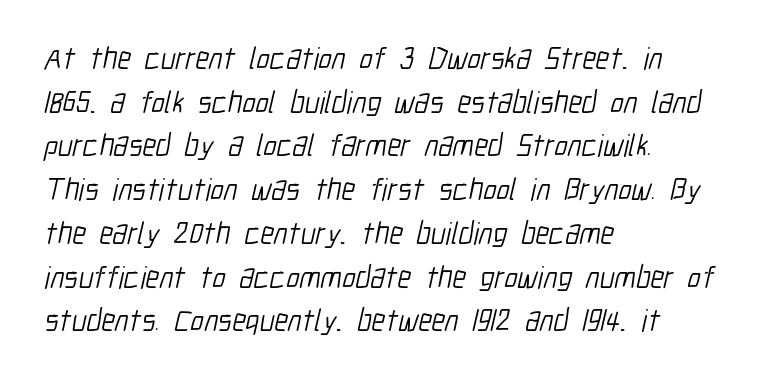
{"serif": "no", "bold": "no", "weight": "light", "width": "condensed", "stroke_contrast": "low", "x_height": "medium", "monospaced": "no", "underline": "no", "align": "left", "line_spacing": "normal", "line_spacing_ratio": 1.41, "letter_spacing": "normal", "letter_spacing_em": 0.0, "glyph_px": 31}
